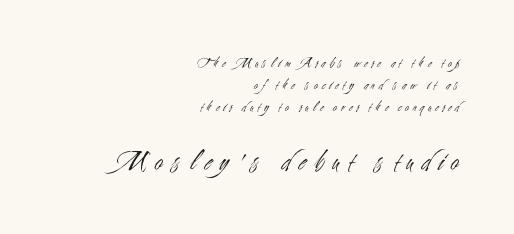
Q: Is the text bold? A: No.
Q: Is the text italic (slanted)? A: Yes.
Q: Is the typeface a serif or a sans-serif typeface? A: Sans-serif.
Q: Is the text underlined? A: No.
Q: How is the paragraph aligned? A: Right-aligned.
Q: Is the spacing between letters normal or unusually wide? A: Unusually wide.
Q: Is the spacing between lines tight, normal or loose? A: Normal.
Q: Which block of text is set in a larger size, the first (top) or the second (bottom)? A: The second (bottom) one.
Q: Width (condensed, normal, or wide)? A: Condensed.
Q: Stroke contrast? A: Medium.
Q: x-height? A: Small.
Q: Monospaced? A: No.
